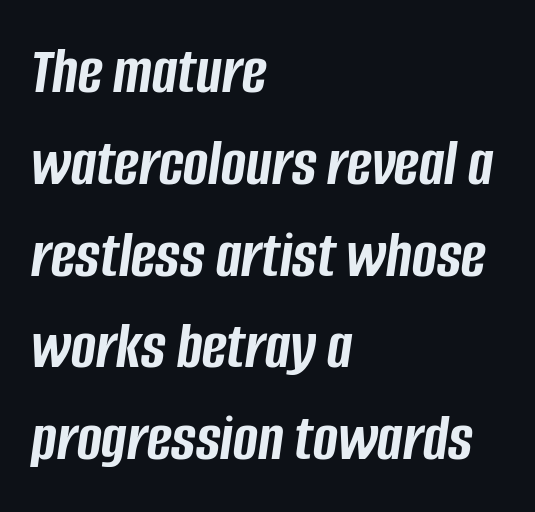
Leading matches the norm, producing a regular column. Weight: bold. Looks like regular typesetting: each glyph gets only the width it needs. Visually the block forms a straight wall on the left and a jagged coastline on the right.
